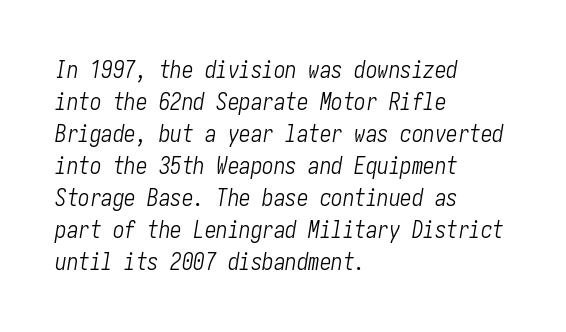
The image shows 23 px text type, italic (leaning right); set left-aligned, normal line spacing (1.39x), normal letter spacing, not underlined.
